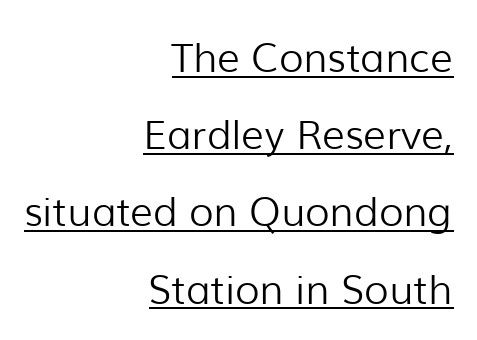
{"serif": "no", "italic": "no", "bold": "no", "weight": "light", "width": "normal", "stroke_contrast": "low", "x_height": "medium", "monospaced": "no", "underline": "yes", "align": "right", "line_spacing": "loose", "line_spacing_ratio": 1.93, "letter_spacing": "normal", "letter_spacing_em": 0.0, "glyph_px": 40}
